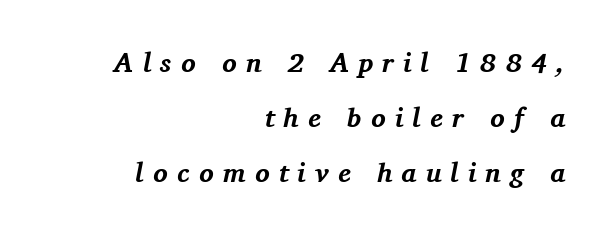
{"italic": "yes", "lean": "right", "slant_degrees": 11, "bold": "yes", "underline": "no", "align": "right", "line_spacing": "loose", "line_spacing_ratio": 2.04, "letter_spacing": "wide", "letter_spacing_em": 0.34, "glyph_px": 27}
